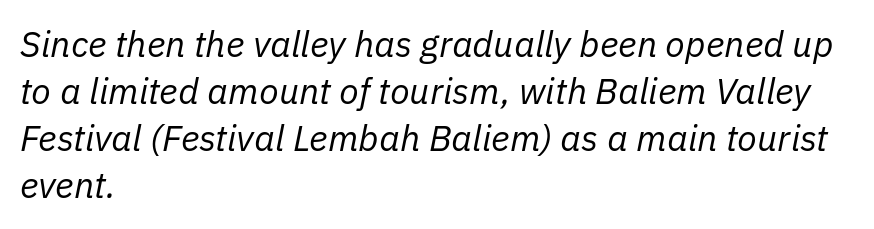
Q: Is the text bold? A: No.
Q: Is the text italic (slanted)? A: Yes, it leans right by about 11 degrees.
Q: Is the text underlined? A: No.
Q: How is the paragraph aligned? A: Left-aligned.
Q: Is the spacing between letters normal or unusually wide? A: Normal.
Q: Is the spacing between lines tight, normal or loose? A: Normal.
Q: Width (condensed, normal, or wide)? A: Normal.
Q: Stroke contrast? A: Low.
Q: x-height? A: Medium.
Q: Monospaced? A: No.
